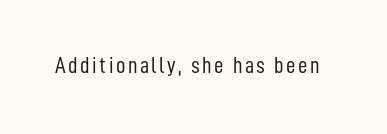
The image shows 23 px text type, upright; set not underlined.
